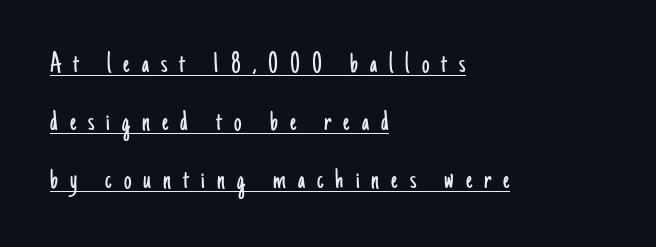
The face used here is a sans, in the tradition of grotesques and geometrics. Caption: face not bold, strokes unweighted. Ascenders rise straight up at ninety degrees. Somebody hit Ctrl+U on this one — the words are underlined. Is this a fixed-width face? No — the glyphs have proportional, varying widths. The tracking reads as deliberately expanded to a designer's eye.
